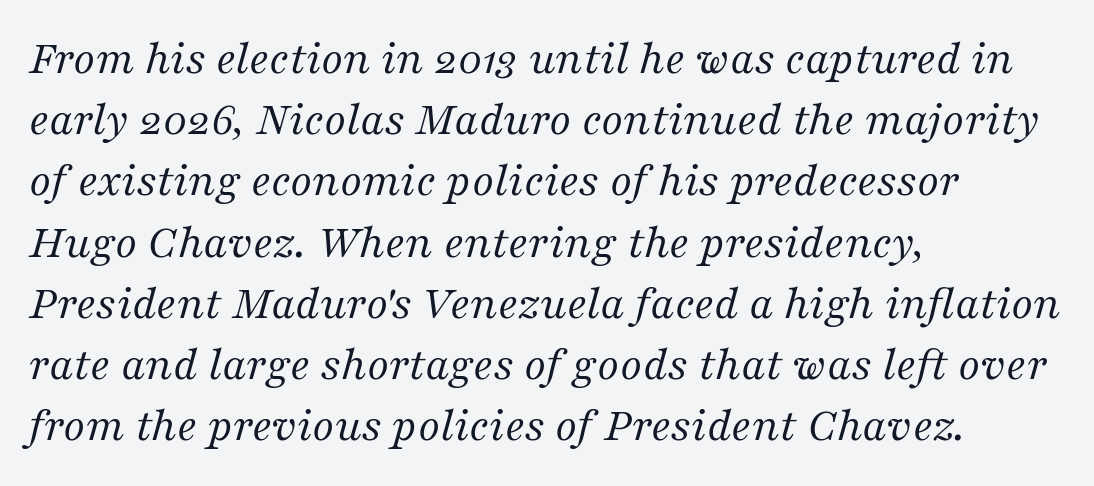
The setting favours the left margin, as ordinary paragraphs usually do. The typeface chosen for these lines features serifs. The leading is moderate, giving the passage an even texture. Caption: standard tracking, unaltered. Spacing verdict: proportional, widths tailored to each character. Observe the lean: these are italic letterforms.
